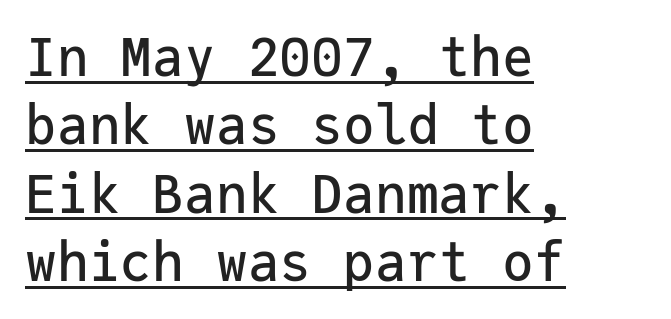
Q: Is the text italic (slanted)? A: No, it is upright.
Q: Is the typeface a serif or a sans-serif typeface? A: Sans-serif.
Q: Is the text underlined? A: Yes.
Q: How is the paragraph aligned? A: Left-aligned.
Q: Is the spacing between letters normal or unusually wide? A: Normal.
Q: Is the spacing between lines tight, normal or loose? A: Normal.
Q: Width (condensed, normal, or wide)? A: Normal.
Q: Stroke contrast? A: Low.
Q: x-height? A: Medium.
Q: Monospaced? A: Yes.
